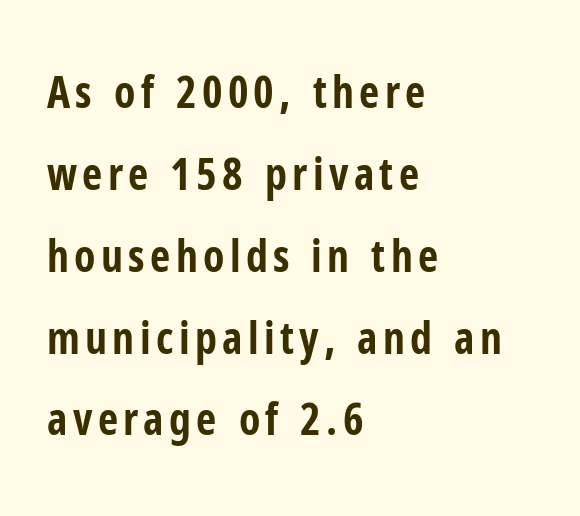
Grotesque or geometric, the face here clearly has no serifs. On the weight axis this lands at bold, roughly 700. This sample uses an upright cut, with every glyph sitting square on the baseline. Here the designer chose a conventional face with non-uniform glyph widths.
